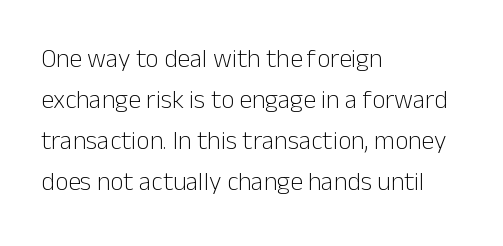
Q: Is the text bold? A: No.
Q: Is the text italic (slanted)? A: No, it is upright.
Q: Is the text underlined? A: No.
Q: How is the paragraph aligned? A: Left-aligned.
Q: Is the spacing between letters normal or unusually wide? A: Normal.
Q: Is the spacing between lines tight, normal or loose? A: Normal.
